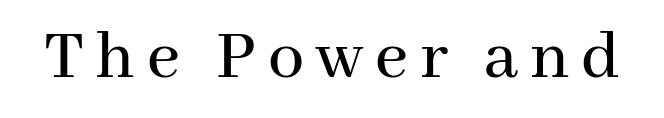
The image shows 72 px serif type, upright; set not underlined; medium stroke contrast and a medium x-height.
